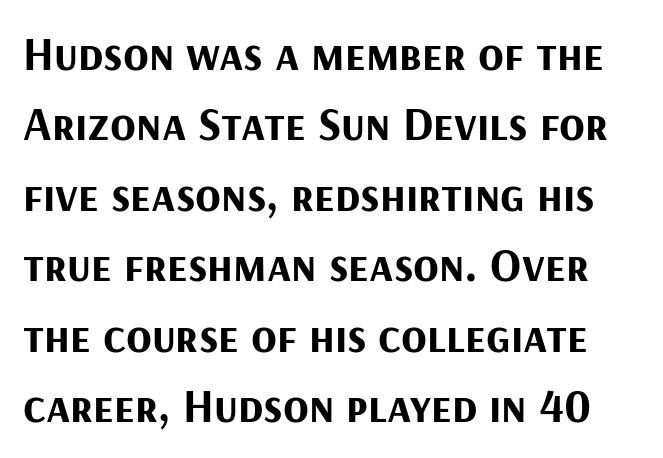
Look at the tracking — it's just the regular setting, nothing added. The lines sit at an ordinary, default distance from one another. Look at the bottom of the vertical strokes: they stop flat, with no serifs. When letters stand straight like this, we call the style roman or upright.
